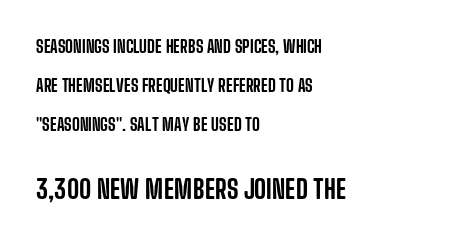
{"italic": "no", "underline": "no", "align": "left", "line_spacing": "loose", "line_spacing_ratio": 2.28, "letter_spacing": "normal", "letter_spacing_em": 0.0, "larger_block": "second", "size_ratio": 1.53, "glyph_px": 26}
